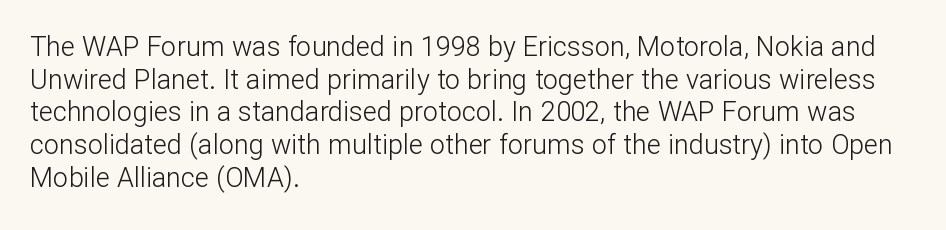
Q: Is the text bold? A: No.
Q: Is the text italic (slanted)? A: No, it is upright.
Q: Is the text underlined? A: No.
Q: How is the paragraph aligned? A: Left-aligned.
Q: Is the spacing between letters normal or unusually wide? A: Normal.
